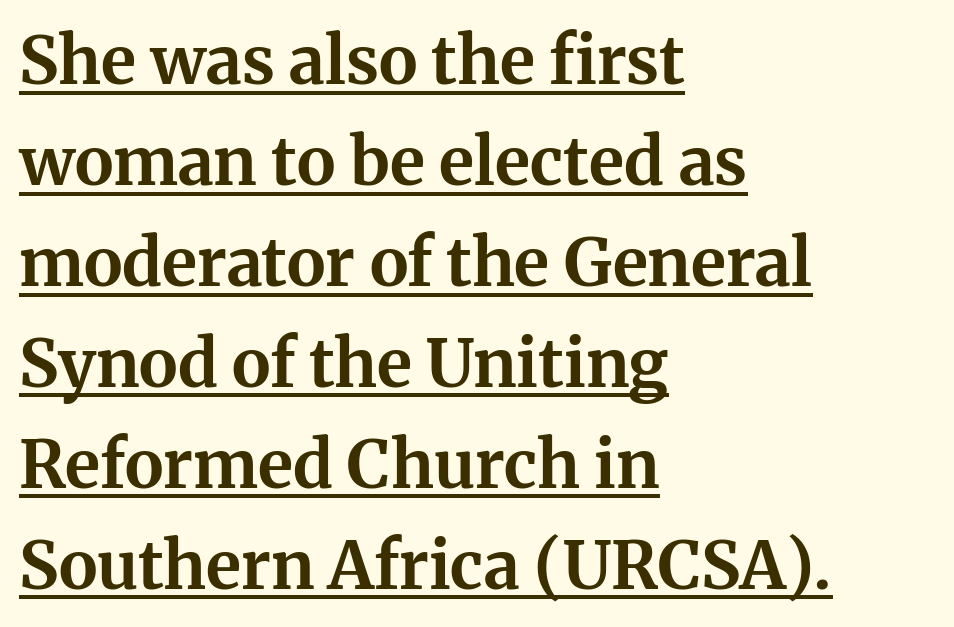
Is this a fixed-width face? No — the glyphs have proportional, varying widths. Students, observe: this is what conventionally led text looks like. Layout note: lines flush left. Its strokes are broad and dark, the hallmark of bold type.
